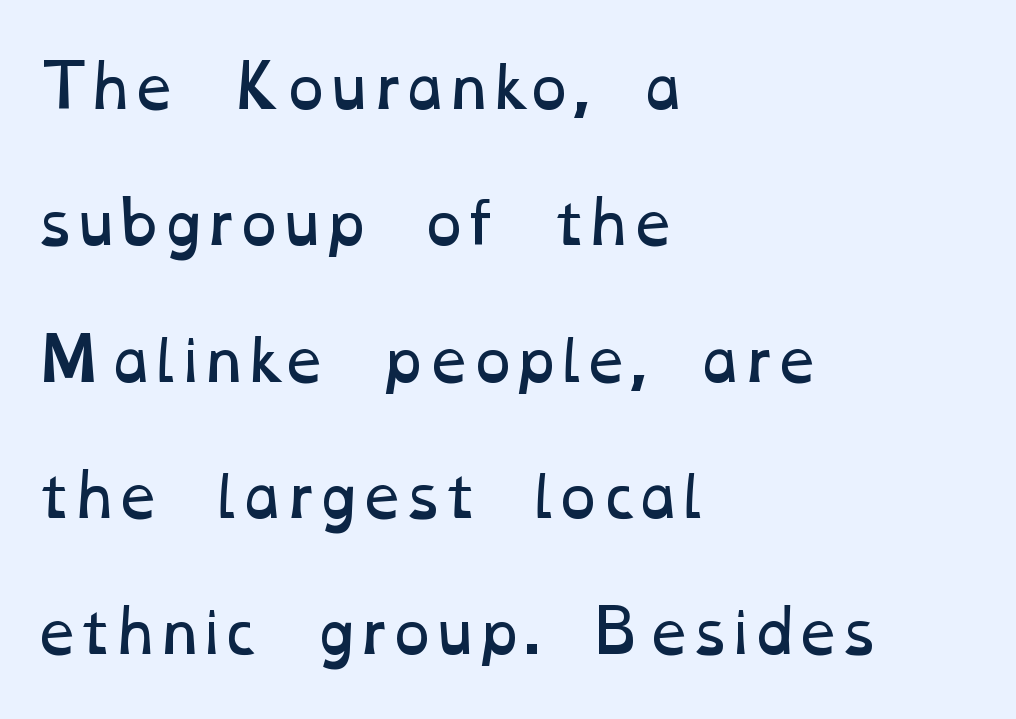
Q: Is the text bold? A: No.
Q: Is the text underlined? A: No.
Q: How is the paragraph aligned? A: Left-aligned.
Q: Is the spacing between letters normal or unusually wide? A: Normal.
Q: Is the spacing between lines tight, normal or loose? A: Loose.
Q: Width (condensed, normal, or wide)? A: Wide.
Q: Stroke contrast? A: Low.
Q: x-height? A: Medium.
Q: Monospaced? A: No.
